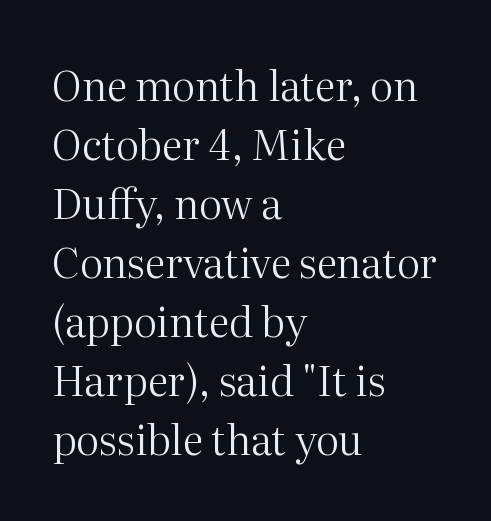
{"serif": "yes", "italic": "no", "bold": "no", "weight": "regular", "width": "normal", "stroke_contrast": "medium", "x_height": "medium", "monospaced": "no", "underline": "no", "align": "left", "line_spacing": "normal", "line_spacing_ratio": 1.44, "letter_spacing": "normal", "letter_spacing_em": 0.0, "glyph_px": 41}
